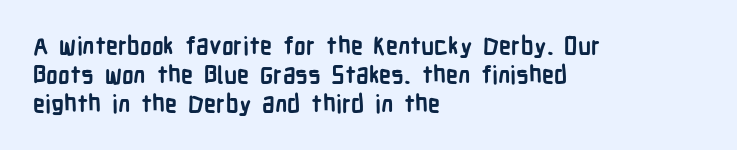
The image shows 24 px bold type, upright; set left-aligned, line spacing 1.21x, normal letter spacing, not underlined.
